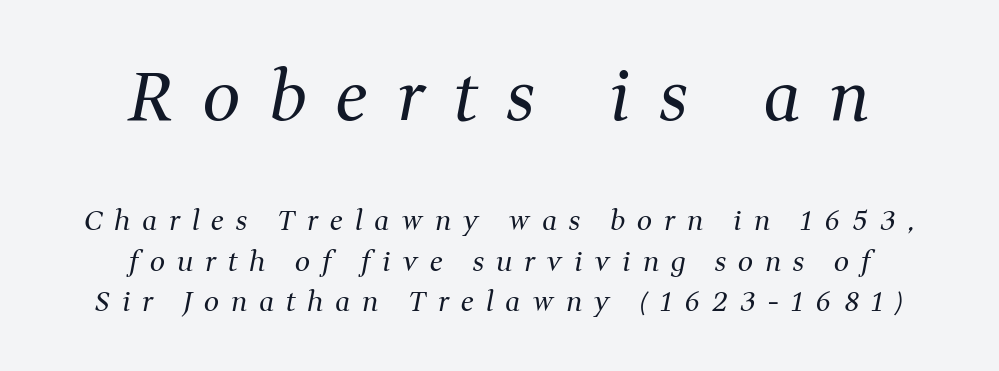
The image shows 67 px regular-weight serif type, italic (leaning right); set centered, normal line spacing (1.49x), unusually wide letter spacing (+0.44 em), not underlined; the first (top) block is 2.48x larger; medium stroke contrast and a medium x-height.
